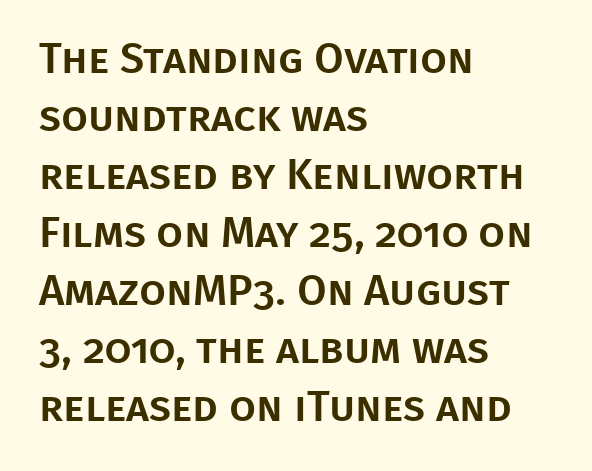
The image shows 43 px sans-serif type, upright; set left-aligned, normal line spacing (1.35x), normal letter spacing, not underlined; low stroke contrast and a large x-height.
